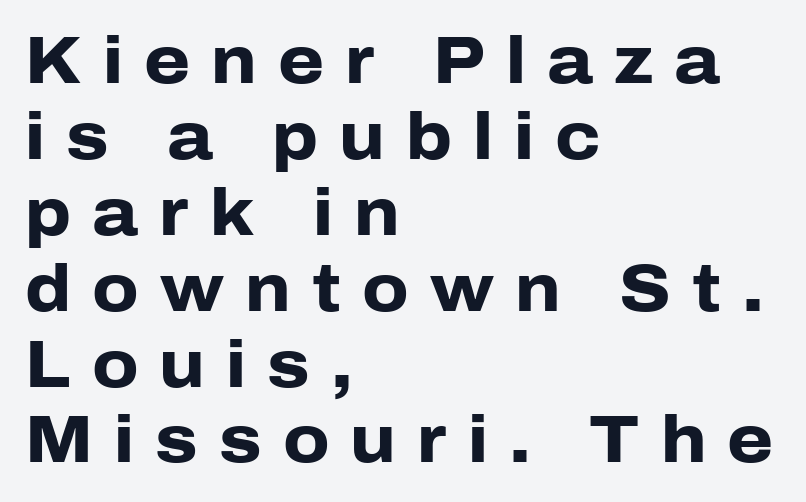
Q: Is the text bold? A: Yes.
Q: Is the text italic (slanted)? A: No, it is upright.
Q: Is the typeface a serif or a sans-serif typeface? A: Sans-serif.
Q: Is the text underlined? A: No.
Q: How is the paragraph aligned? A: Left-aligned.
Q: Is the spacing between letters normal or unusually wide? A: Unusually wide.
Q: Is the spacing between lines tight, normal or loose? A: Tight.
Q: Width (condensed, normal, or wide)? A: Normal.
Q: Stroke contrast? A: Low.
Q: x-height? A: Medium.
Q: Monospaced? A: No.
